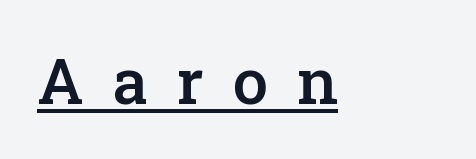
Check the space under the baseline: a stroke is drawn there. Is this a fixed-width face? No — the glyphs have proportional, varying widths. The typography opts for an upright posture over an oblique one. Which margin do the lines hug? The left one — the right edge is uneven.
